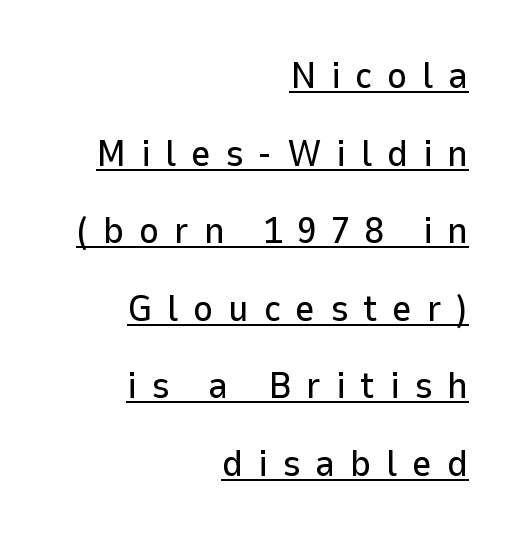
The image shows 38 px sans-serif type, upright; set right-aligned, loose line spacing (2.04x), unusually wide letter spacing (+0.39 em), underlined; low stroke contrast and a medium x-height.
